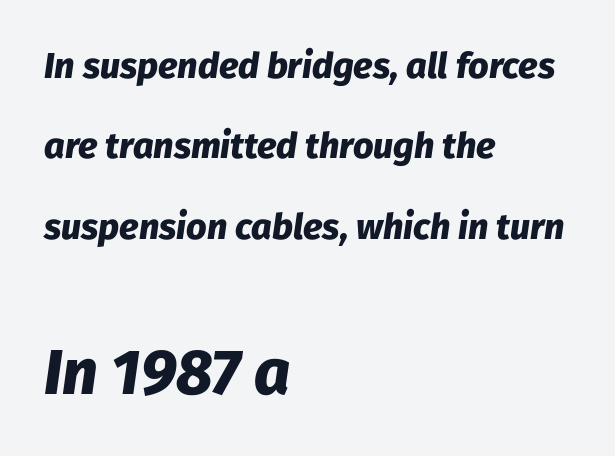
The image shows 63 px heavy type, italic (leaning right); set left-aligned, loose line spacing (2.23x), normal letter spacing, not underlined; the second (bottom) block is 1.75x larger; low stroke contrast and a medium x-height.
